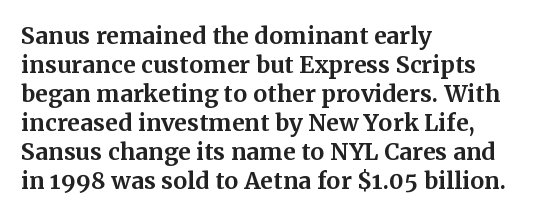
The image shows 23 px bold type, upright; set left-aligned, normal line spacing (1.26x), normal letter spacing, not underlined.
